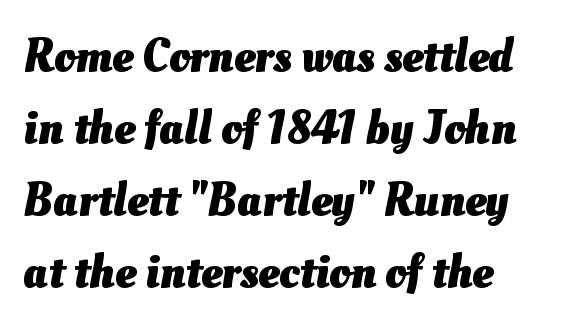
Q: Is the text bold? A: Yes.
Q: Is the text underlined? A: No.
Q: How is the paragraph aligned? A: Left-aligned.
Q: Is the spacing between letters normal or unusually wide? A: Normal.
Q: Is the spacing between lines tight, normal or loose? A: Normal.
Q: Width (condensed, normal, or wide)? A: Normal.
Q: Stroke contrast? A: Medium.
Q: x-height? A: Small.
Q: Monospaced? A: No.
